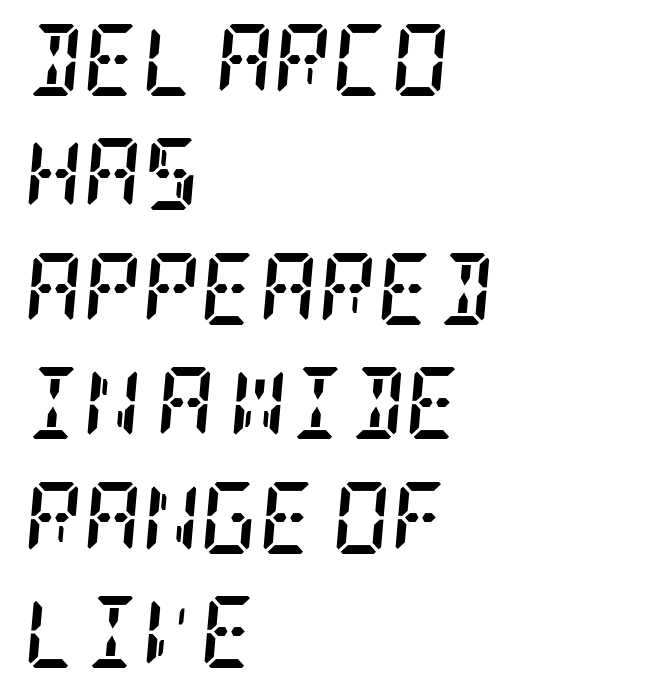
Q: Is the text bold? A: Yes.
Q: Is the text italic (slanted)? A: Yes, it leans right by about 5 degrees.
Q: Is the typeface a serif or a sans-serif typeface? A: Serif.
Q: Is the text underlined? A: No.
Q: How is the paragraph aligned? A: Left-aligned.
Q: Is the spacing between letters normal or unusually wide? A: Normal.
Q: Is the spacing between lines tight, normal or loose? A: Normal.
Q: Width (condensed, normal, or wide)? A: Condensed.
Q: Stroke contrast? A: Low.
Q: x-height? A: Large.
